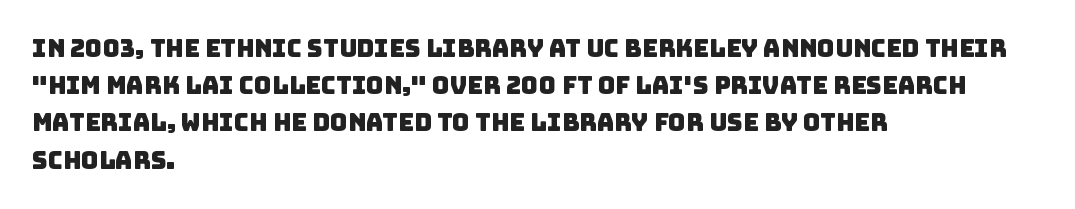
{"underline": "no", "align": "left", "line_spacing": "normal", "line_spacing_ratio": 1.55, "letter_spacing": "normal", "letter_spacing_em": 0.0, "glyph_px": 24}
